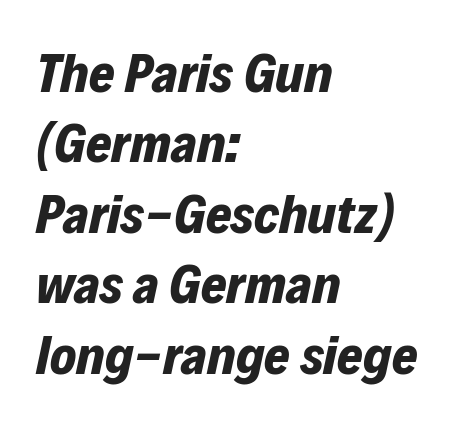
{"italic": "yes", "lean": "right", "slant_degrees": 12, "bold": "yes", "weight": "bold", "width": "normal", "stroke_contrast": "low", "x_height": "medium", "monospaced": "no", "underline": "no", "align": "left", "line_spacing": "normal", "line_spacing_ratio": 1.28, "letter_spacing": "normal", "letter_spacing_em": 0.0, "glyph_px": 55}
